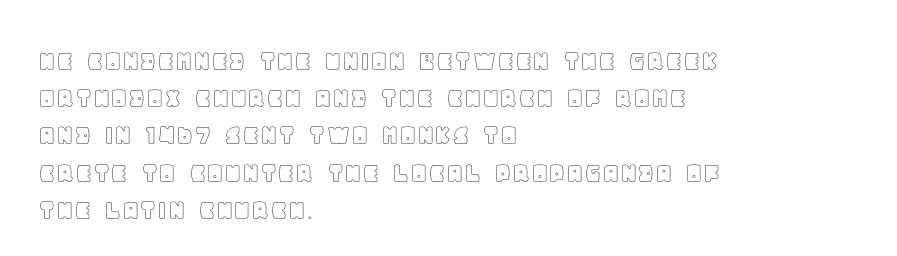
Q: Is the text italic (slanted)? A: No, it is upright.
Q: Is the text underlined? A: No.
Q: How is the paragraph aligned? A: Left-aligned.
Q: Is the spacing between letters normal or unusually wide? A: Normal.
Q: Width (condensed, normal, or wide)? A: Normal.
Q: x-height? A: Large.
Q: Monospaced? A: No.
